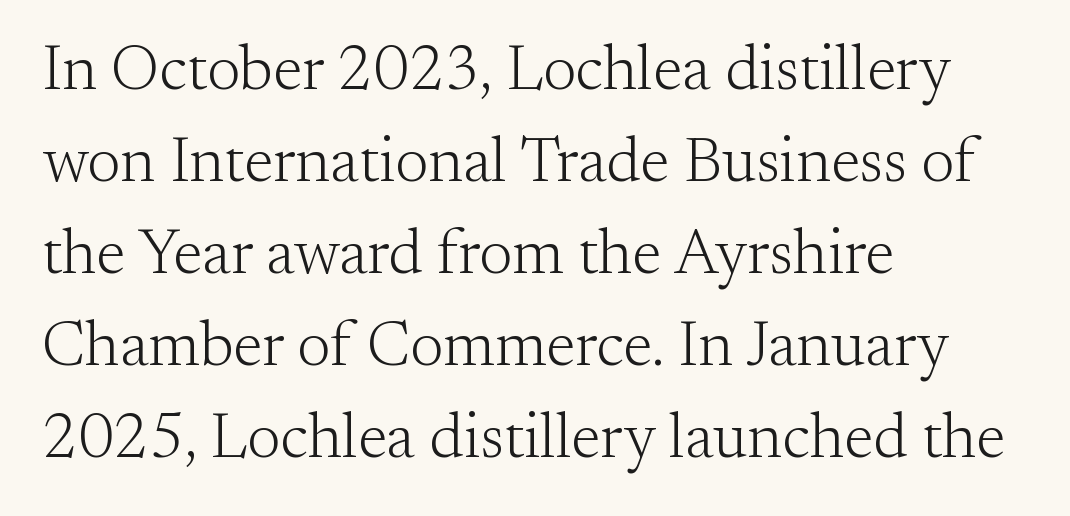
{"serif": "yes", "italic": "no", "bold": "no", "weight": "light", "width": "normal", "stroke_contrast": "medium", "x_height": "small", "monospaced": "no", "underline": "no", "align": "left", "line_spacing": "normal", "line_spacing_ratio": 1.46, "letter_spacing": "normal", "letter_spacing_em": 0.0, "glyph_px": 63}
